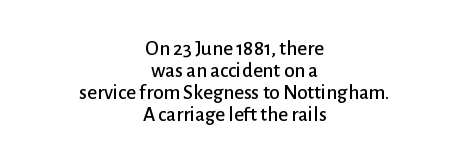
{"italic": "no", "underline": "no", "align": "center", "line_spacing": "tight", "line_spacing_ratio": 1.04, "letter_spacing": "normal", "letter_spacing_em": 0.0, "glyph_px": 21}
